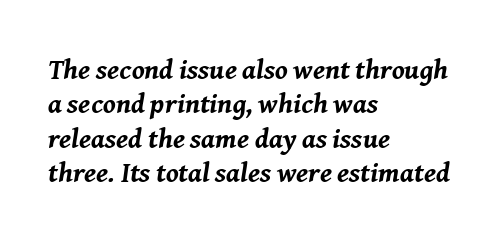
The image shows 28 px bold type, italic (leaning right); set left-aligned, line spacing 1.23x, normal letter spacing, not underlined; medium stroke contrast and a medium x-height.
